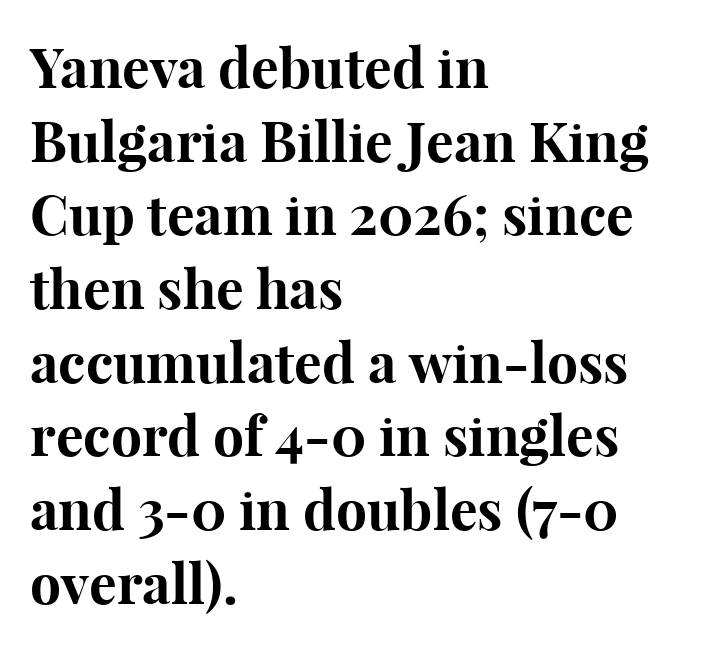
The image shows 55 px bold serif type, upright; set left-aligned, normal line spacing (1.34x), normal letter spacing, not underlined; high stroke contrast and a medium x-height.
